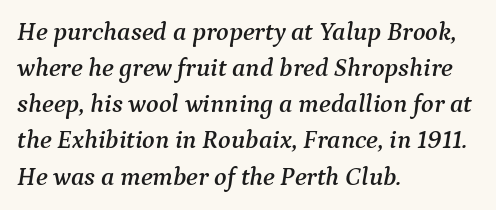
Students, note that the glyphs here touch the page at normal intervals. These lines sit exactly where default settings would place them. Check the space under the baseline: it is left empty. The font's italic variant was chosen for this text. Line starts are locked; line ends wander.
